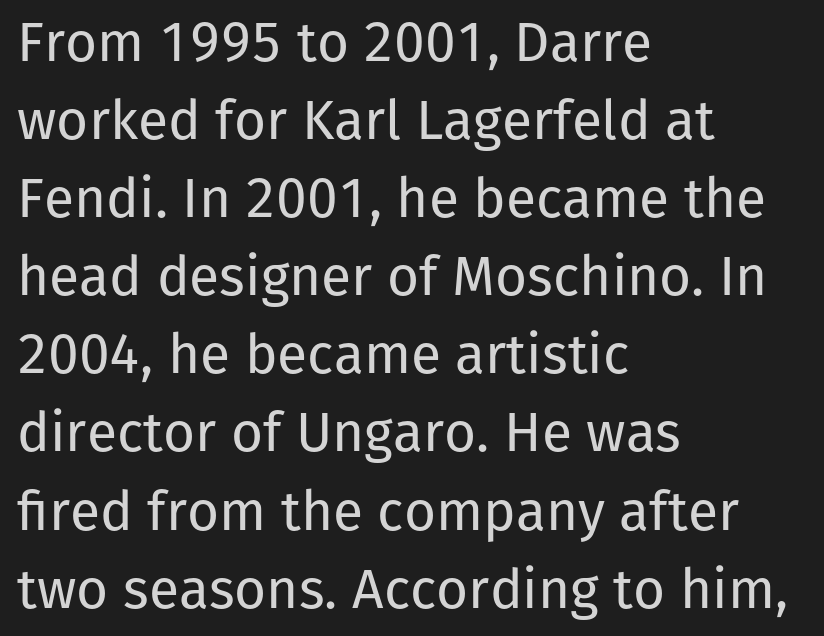
{"serif": "no", "italic": "no", "bold": "no", "weight": "regular", "width": "normal", "stroke_contrast": "low", "x_height": "medium", "monospaced": "no", "underline": "no", "align": "left", "line_spacing": "normal", "line_spacing_ratio": 1.42, "letter_spacing": "normal", "letter_spacing_em": 0.0, "glyph_px": 55}
